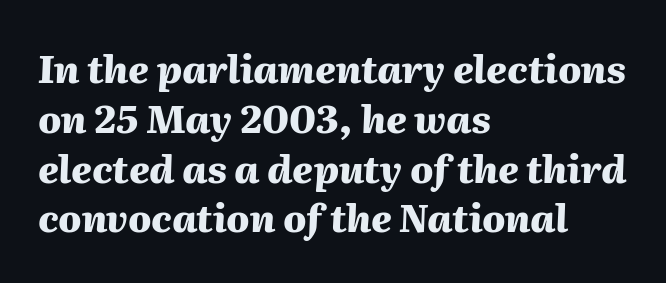
The image shows 38 px heavy type, italic (leaning right); set left-aligned, normal line spacing (1.31x), normal letter spacing, not underlined; medium stroke contrast and a medium x-height.
